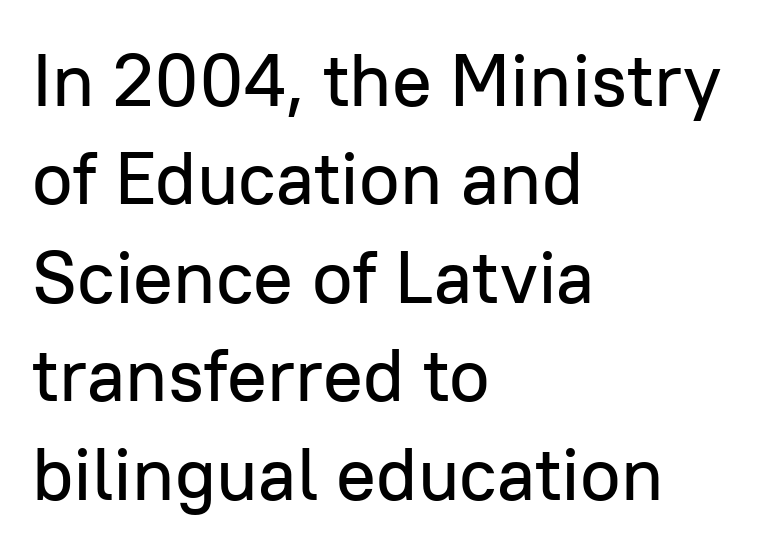
{"serif": "no", "italic": "no", "width": "normal", "stroke_contrast": "low", "x_height": "medium", "monospaced": "no", "underline": "no", "align": "left", "line_spacing": "normal", "line_spacing_ratio": 1.33, "letter_spacing": "normal", "letter_spacing_em": 0.0, "glyph_px": 74}
